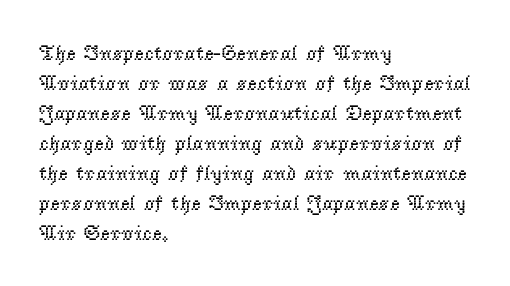
The image shows 21 px text type, upright; set left-aligned, normal line spacing (1.43x), normal letter spacing, not underlined.
